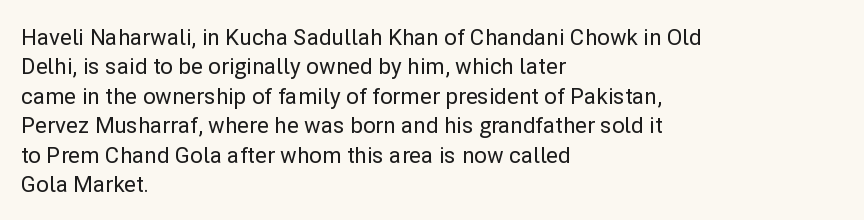
Q: Is the text italic (slanted)? A: No, it is upright.
Q: Is the text underlined? A: No.
Q: How is the paragraph aligned? A: Left-aligned.
Q: Is the spacing between letters normal or unusually wide? A: Normal.
Q: Is the spacing between lines tight, normal or loose? A: Normal.
